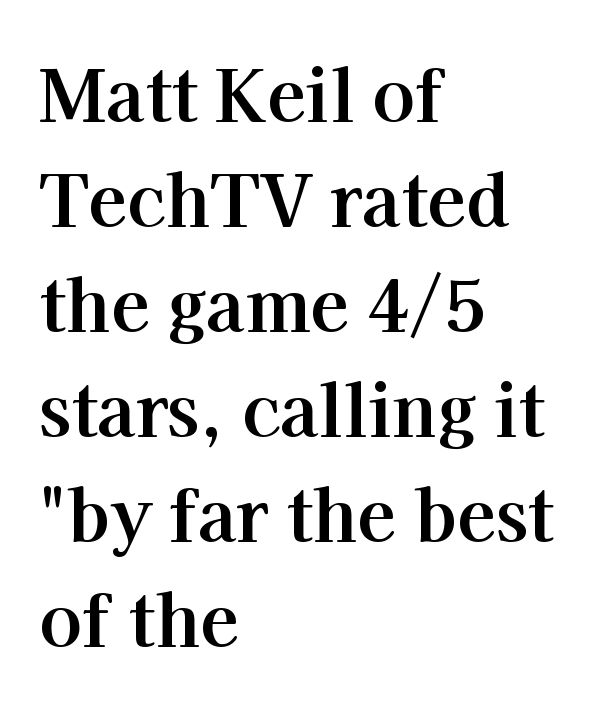
Q: Is the text bold? A: Yes.
Q: Is the text italic (slanted)? A: No, it is upright.
Q: Is the typeface a serif or a sans-serif typeface? A: Serif.
Q: Is the text underlined? A: No.
Q: How is the paragraph aligned? A: Left-aligned.
Q: Is the spacing between letters normal or unusually wide? A: Normal.
Q: Is the spacing between lines tight, normal or loose? A: Normal.
Q: Width (condensed, normal, or wide)? A: Normal.
Q: Stroke contrast? A: High.
Q: x-height? A: Medium.
Q: Monospaced? A: No.
